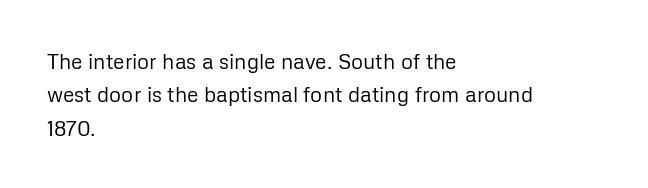
The image shows 21 px text type, upright; set left-aligned, normal line spacing (1.59x), normal letter spacing, not underlined.
